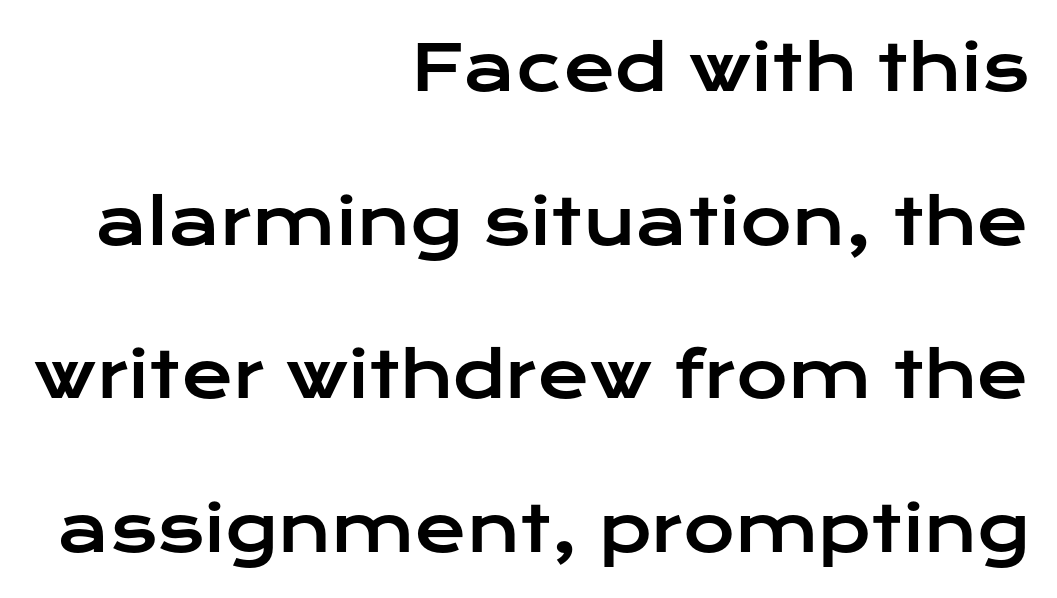
The paragraph shown leans on its right margin. A typesetter would call this proportional, since set widths differ per character. The block of text is sparse from top to bottom, with ample space between rows. Tall strokes in this sample are plumb rather than angled. A typesetter would call this zero additional tracking. A typesetter would label this face a sans.
